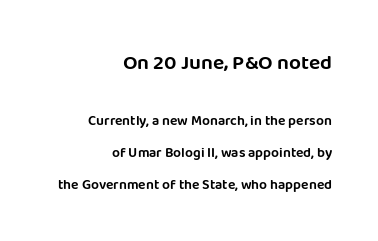
{"italic": "no", "underline": "no", "align": "right", "line_spacing": "loose", "line_spacing_ratio": 2.26, "letter_spacing": "normal", "letter_spacing_em": 0.0, "larger_block": "first", "size_ratio": 1.5, "glyph_px": 21}
